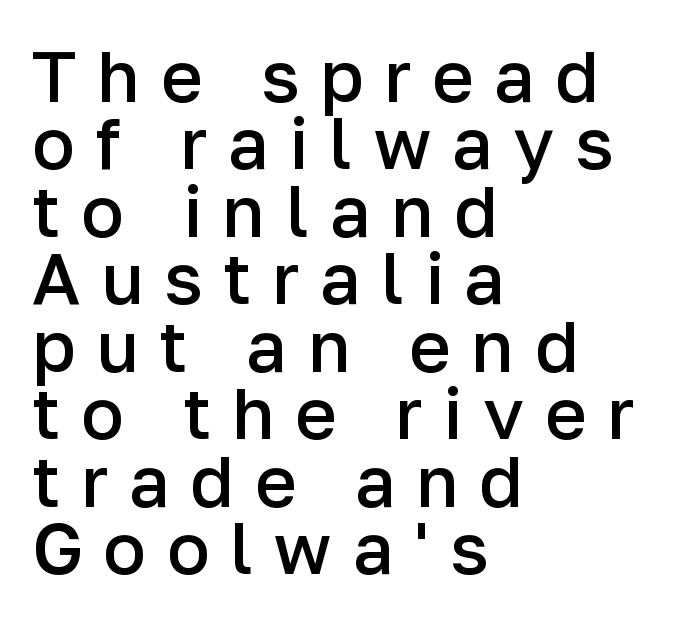
Q: Is the text bold? A: Semi-bold.
Q: Is the text italic (slanted)? A: No, it is upright.
Q: Is the typeface a serif or a sans-serif typeface? A: Sans-serif.
Q: Is the text underlined? A: No.
Q: How is the paragraph aligned? A: Left-aligned.
Q: Is the spacing between letters normal or unusually wide? A: Unusually wide.
Q: Is the spacing between lines tight, normal or loose? A: Tight.
Q: Width (condensed, normal, or wide)? A: Normal.
Q: Stroke contrast? A: Low.
Q: x-height? A: Medium.
Q: Monospaced? A: No.
